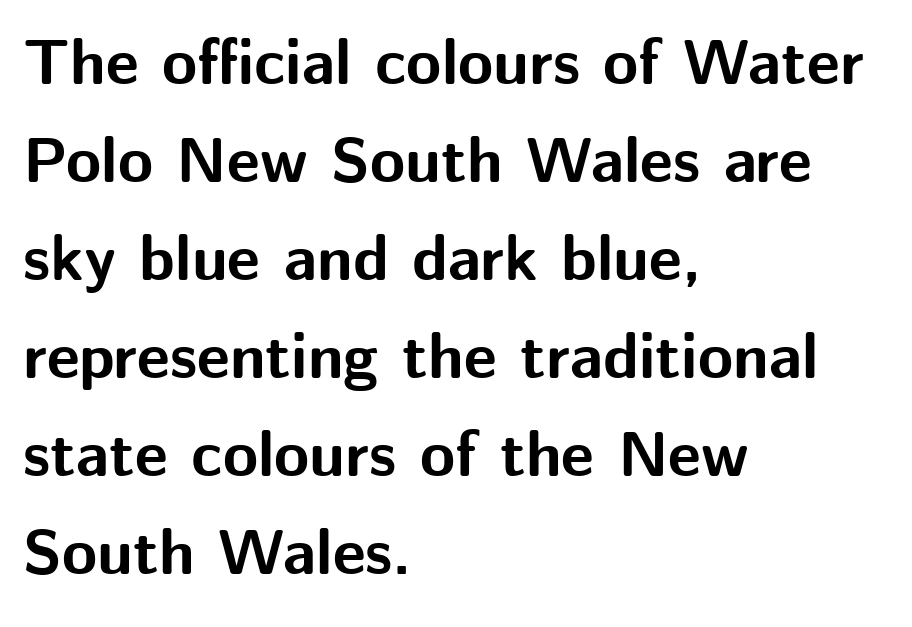
Q: Is the text bold? A: Yes.
Q: Is the text italic (slanted)? A: No, it is upright.
Q: Is the typeface a serif or a sans-serif typeface? A: Sans-serif.
Q: Is the text underlined? A: No.
Q: How is the paragraph aligned? A: Left-aligned.
Q: Is the spacing between letters normal or unusually wide? A: Normal.
Q: Is the spacing between lines tight, normal or loose? A: Normal.
Q: Width (condensed, normal, or wide)? A: Normal.
Q: Stroke contrast? A: Medium.
Q: x-height? A: Medium.
Q: Monospaced? A: No.
